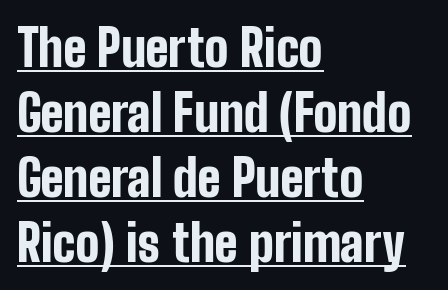
Q: Is the text bold? A: Yes.
Q: Is the text italic (slanted)? A: No, it is upright.
Q: Is the typeface a serif or a sans-serif typeface? A: Sans-serif.
Q: Is the text underlined? A: Yes.
Q: How is the paragraph aligned? A: Left-aligned.
Q: Is the spacing between letters normal or unusually wide? A: Normal.
Q: Is the spacing between lines tight, normal or loose? A: Normal.
Q: Width (condensed, normal, or wide)? A: Condensed.
Q: Stroke contrast? A: Low.
Q: x-height? A: Medium.
Q: Monospaced? A: No.
